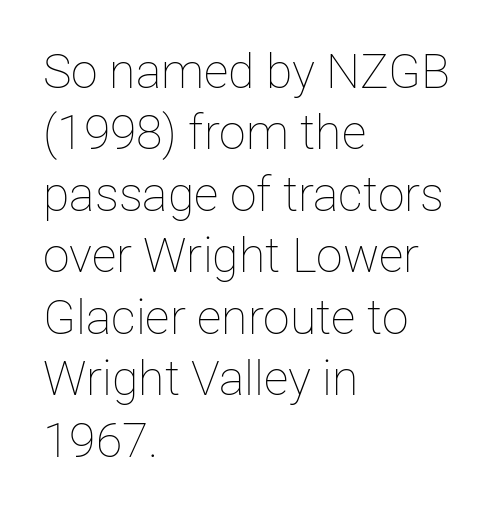
Q: Is the text bold? A: No.
Q: Is the text italic (slanted)? A: No, it is upright.
Q: Is the text underlined? A: No.
Q: How is the paragraph aligned? A: Left-aligned.
Q: Is the spacing between letters normal or unusually wide? A: Normal.
Q: Is the spacing between lines tight, normal or loose? A: Normal.
Q: Width (condensed, normal, or wide)? A: Normal.
Q: Stroke contrast? A: Low.
Q: x-height? A: Medium.
Q: Monospaced? A: No.
